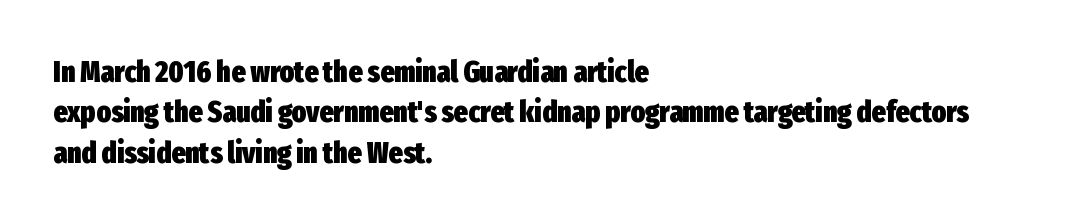
Q: Is the text bold? A: Yes.
Q: Is the text italic (slanted)? A: No, it is upright.
Q: Is the typeface a serif or a sans-serif typeface? A: Sans-serif.
Q: Is the text underlined? A: No.
Q: How is the paragraph aligned? A: Left-aligned.
Q: Is the spacing between letters normal or unusually wide? A: Normal.
Q: Is the spacing between lines tight, normal or loose? A: Normal.
Q: Width (condensed, normal, or wide)? A: Condensed.
Q: Stroke contrast? A: Low.
Q: x-height? A: Medium.
Q: Monospaced? A: No.
